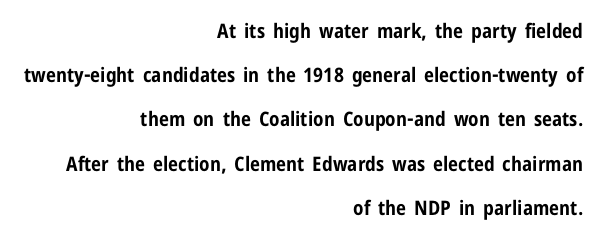
Notice the wide empty band between every row — that's loose leading. The foot of each line stays bare and open. Emphasis by weight is at full strength: bold. In terms of letterspacing, this is plain default setting.
